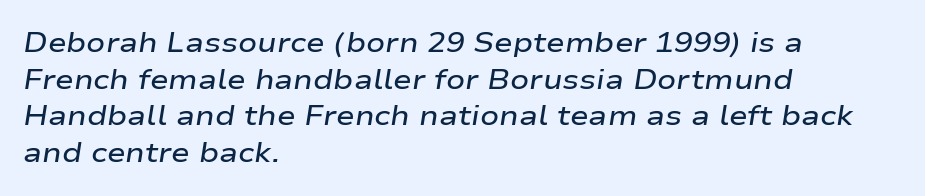
Vertical spacing — default. Where is the straight margin? On the left. A clean baseline with only descenders dipping below it. The face used here is a semibold: visibly heavier than regular, lighter than bold. Each letter keeps its own natural width here, so spacing adapts to shape.
